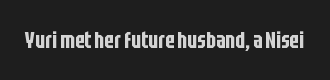
The image shows 23 px text type, upright; set normal letter spacing, not underlined.
